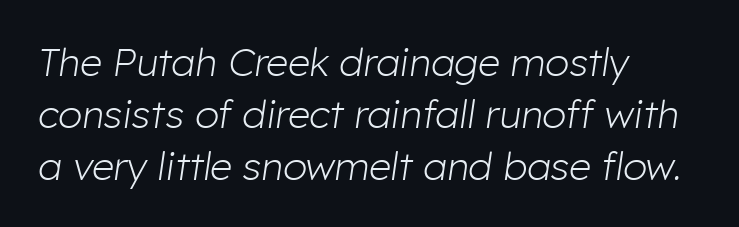
{"italic": "yes", "lean": "right", "slant_degrees": 8, "bold": "no", "weight": "light", "width": "normal", "stroke_contrast": "low", "x_height": "medium", "monospaced": "no", "underline": "no", "align": "left", "line_spacing": "normal", "line_spacing_ratio": 1.33, "letter_spacing": "normal", "letter_spacing_em": 0.0, "glyph_px": 39}
